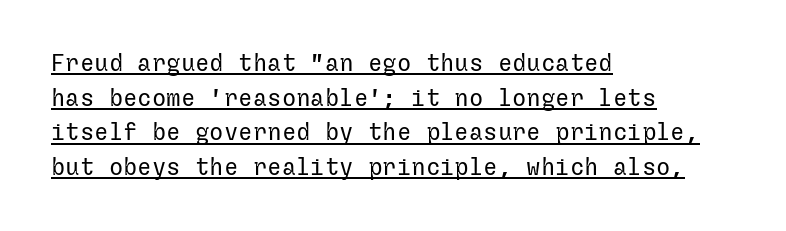
Does the leading feel generous? No, just average. This sample uses plain, unmodified letter spacing. The cut favours lightness, reaching ordinary text weight at its darkest. Line beginnings align vertically; line endings do not. Posture: upright roman.
